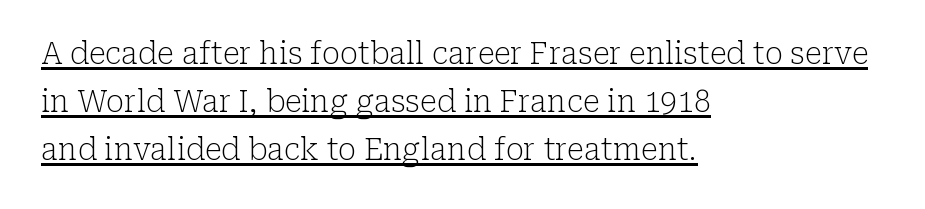
Think standard paragraph weight, or any step lighter than that. This rendering employs a face with finishing strokes, i.e., a serif. The rag falls on the right side of this text block. Nothing unusual about the tracking: characters are spaced as the font intends. The letters advance in unequal steps, a hallmark of proportional type. This is underlined copy, the kind a proofreader might mark for attention.
